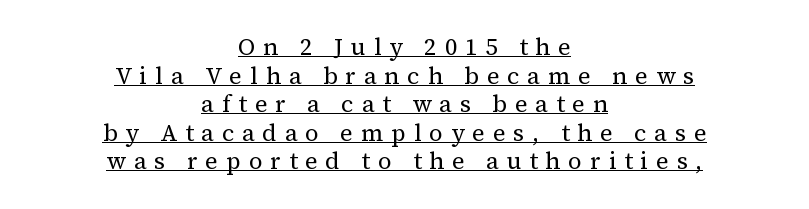
{"italic": "no", "bold": "no", "underline": "yes", "align": "center", "line_spacing_ratio": 1.19, "letter_spacing": "wide", "letter_spacing_em": 0.33, "glyph_px": 24}
